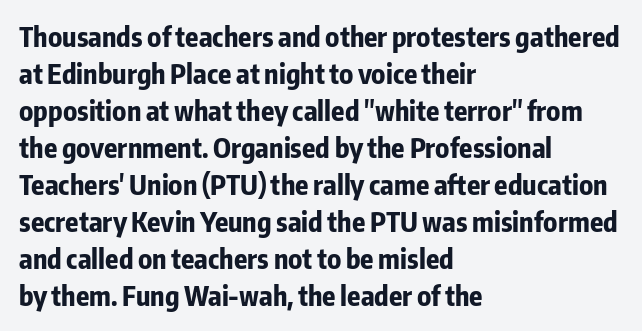
Every character sits straight up, as roman type does. Words appear dense and cohesive because spacing is normal. On the weight axis this lands at bold, roughly 700. In terms of leading, this rendering sits right in the middle.
